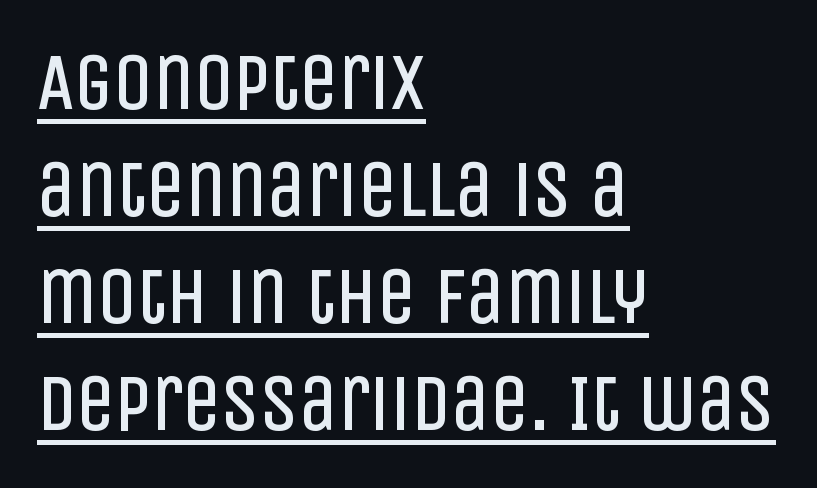
The image shows 78 px regular-weight, condensed sans-serif type, upright; set left-aligned, normal line spacing (1.37x), normal letter spacing, underlined; low stroke contrast and a large x-height.
